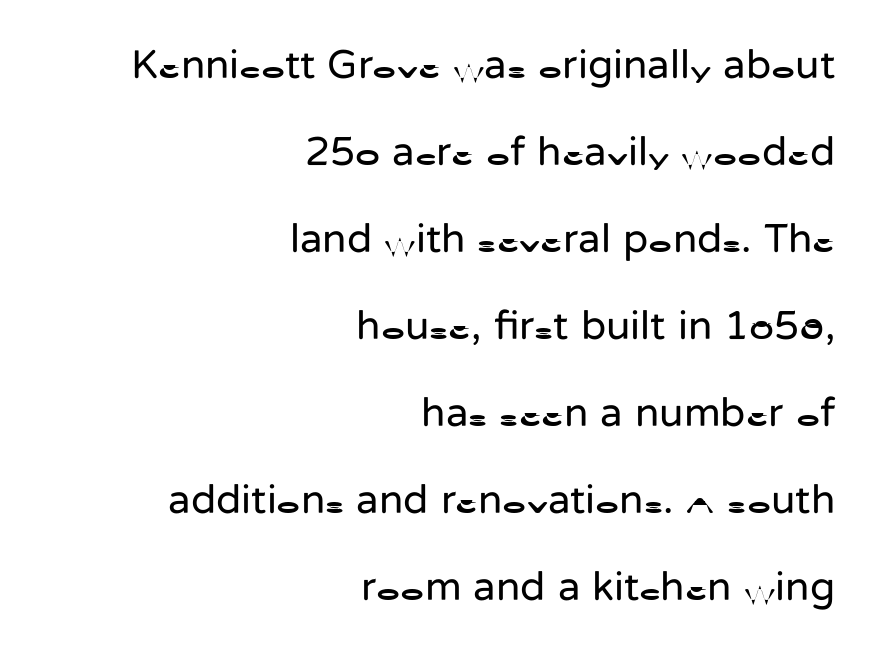
The image shows 41 px regular-weight sans-serif type, upright; set right-aligned, loose line spacing (2.12x), normal letter spacing, not underlined; low stroke contrast and a medium x-height.
